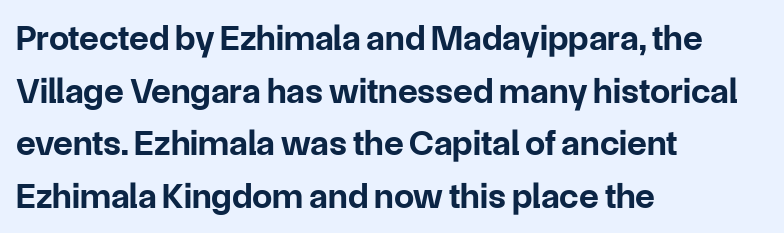
Evenly set lines give the paragraph a standard silhouette. Note: no serifs on the glyphs. The axis of the letterforms is exactly vertical. The typesetter chose a ragged-right arrangement here. Descenders hang freely into open space. A full-strength bold gives these letters their thick strokes.
